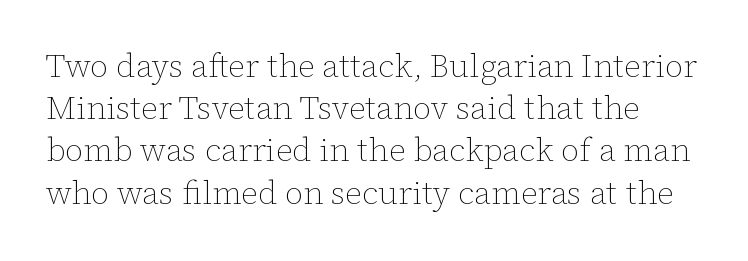
{"italic": "no", "bold": "no", "weight": "thin", "width": "normal", "stroke_contrast": "low", "x_height": "medium", "monospaced": "no", "underline": "no", "line_spacing": "normal", "line_spacing_ratio": 1.32, "letter_spacing": "normal", "letter_spacing_em": 0.0, "glyph_px": 32}
